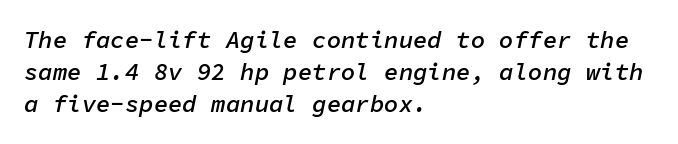
Q: Is the text bold? A: Semi-bold.
Q: Is the text italic (slanted)? A: Yes, it leans right by about 11 degrees.
Q: Is the text underlined? A: No.
Q: How is the paragraph aligned? A: Left-aligned.
Q: Is the spacing between letters normal or unusually wide? A: Normal.
Q: Is the spacing between lines tight, normal or loose? A: Normal.
